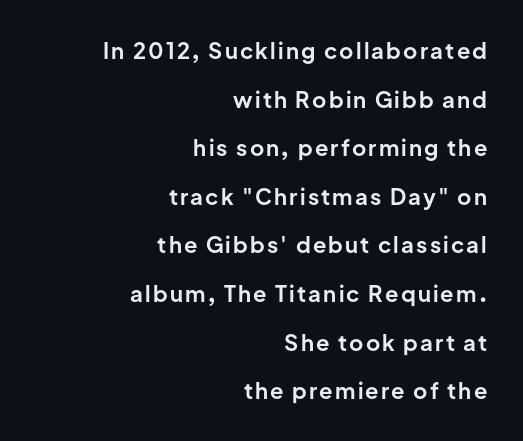
The letters stand upright; this is a roman face. Vertical spacing — loose. Where is the straight margin? On the right. Decoration check: the copy has no underline. Look at the stroke-to-counter ratio: heavy, a bold.
